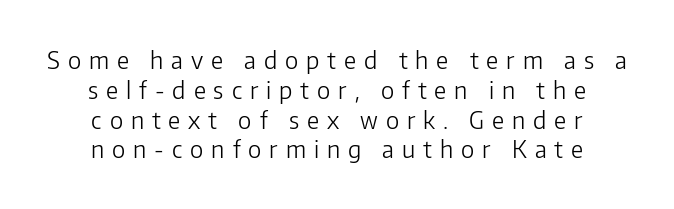
Q: Is the text bold? A: No.
Q: Is the text italic (slanted)? A: No, it is upright.
Q: Is the text underlined? A: No.
Q: How is the paragraph aligned? A: Centered.
Q: Is the spacing between letters normal or unusually wide? A: Unusually wide.
